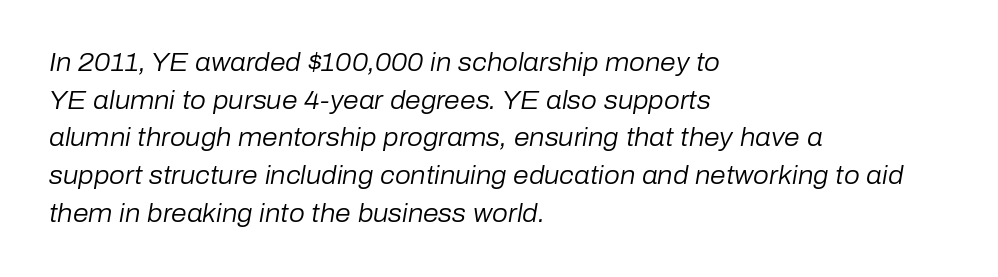
These glyphs show unthickened strokes, regular width or finer. Unmarked baselines from the first word to the last. Does the lettering tilt? It does — this is italic. The typesetter chose a ragged-right arrangement here.
